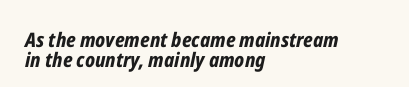
The image shows 20 px bold type, italic (leaning right); set left-aligned, tight line spacing (0.98x), normal letter spacing, not underlined.
